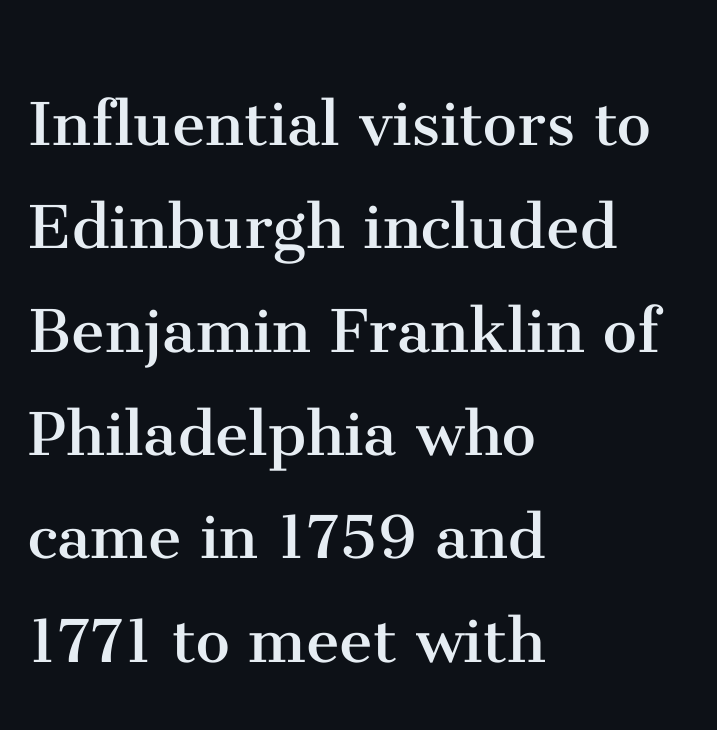
Q: Is the text bold? A: No.
Q: Is the text italic (slanted)? A: No, it is upright.
Q: Is the typeface a serif or a sans-serif typeface? A: Serif.
Q: Is the text underlined? A: No.
Q: How is the paragraph aligned? A: Left-aligned.
Q: Is the spacing between letters normal or unusually wide? A: Normal.
Q: Is the spacing between lines tight, normal or loose? A: Normal.
Q: Width (condensed, normal, or wide)? A: Normal.
Q: Stroke contrast? A: Medium.
Q: x-height? A: Medium.
Q: Monospaced? A: No.
